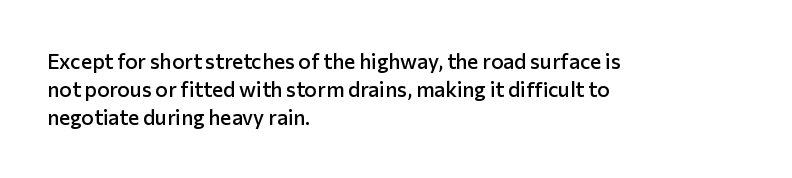
The image shows 21 px text type, upright; set left-aligned, normal line spacing (1.34x), normal letter spacing, not underlined.
